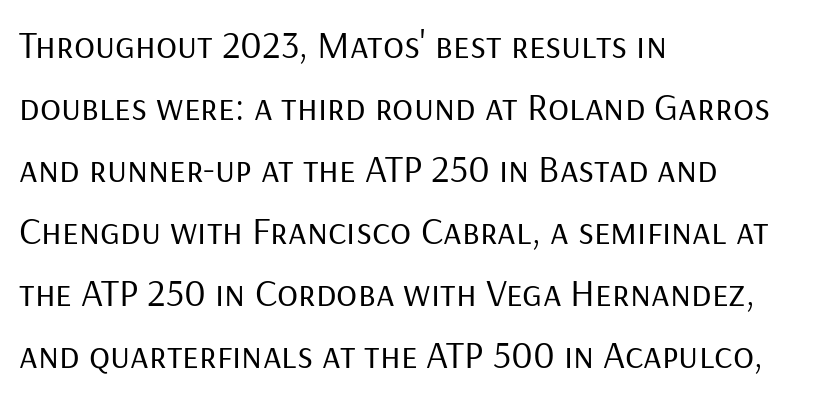
The face used here is a sans, in the tradition of grotesques and geometrics. If you measured baseline to baseline, you'd find a middling distance. Is the letter spacing exaggerated? No — it looks like the ordinary default. The font's upright variant was chosen for this text. Teacher's note: observe the even left margin — that is flush-left alignment. Weight: regular or lighter.
